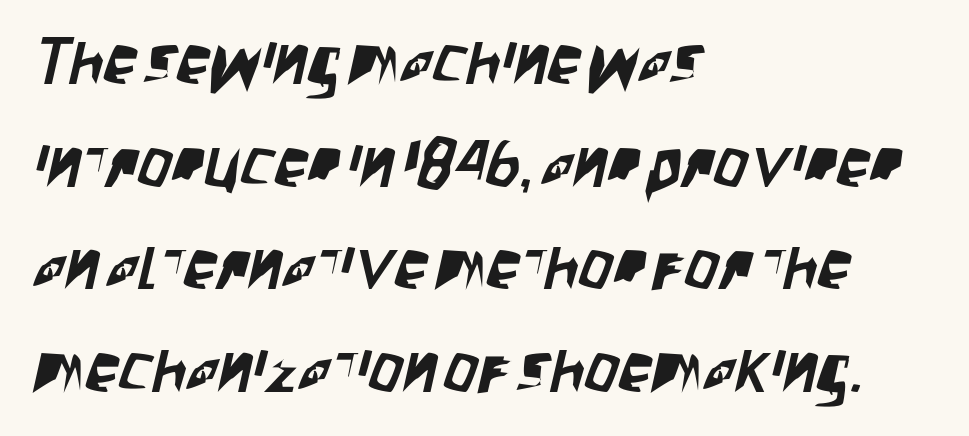
The image shows 67 px condensed sans-serif type; set left-aligned, normal line spacing (1.53x), normal letter spacing, not underlined; low stroke contrast and a large x-height.
